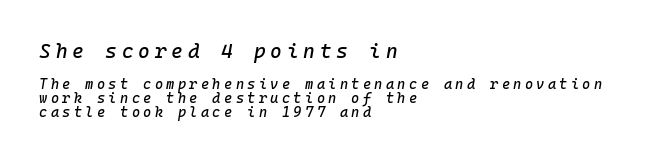
Q: Is the text italic (slanted)? A: Yes, it leans right by about 10 degrees.
Q: Is the text underlined? A: No.
Q: How is the paragraph aligned? A: Left-aligned.
Q: Is the spacing between letters normal or unusually wide? A: Unusually wide.
Q: Is the spacing between lines tight, normal or loose? A: Tight.
Q: Which block of text is set in a larger size, the first (top) or the second (bottom)? A: The first (top) one.
